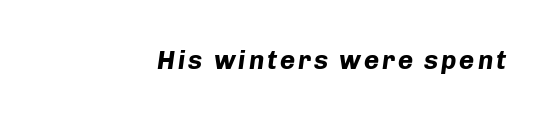
This is heavy type, rendered in bold. The gap between lines stays unmarked. The glyphs look as if they've been sheared to an angle.
